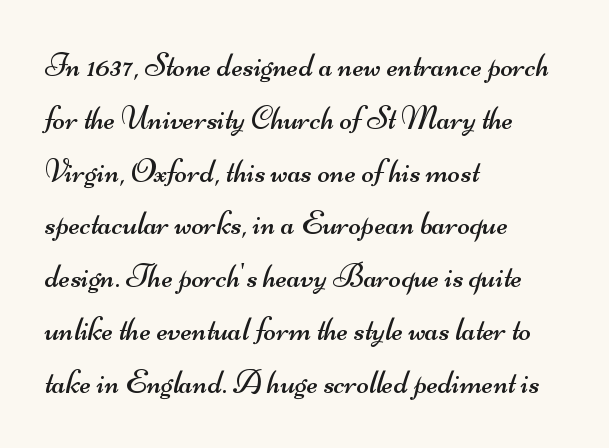
Q: Is the text bold? A: No.
Q: Is the typeface a serif or a sans-serif typeface? A: Sans-serif.
Q: Is the text underlined? A: No.
Q: How is the paragraph aligned? A: Left-aligned.
Q: Is the spacing between letters normal or unusually wide? A: Normal.
Q: Is the spacing between lines tight, normal or loose? A: Normal.
Q: Width (condensed, normal, or wide)? A: Wide.
Q: Stroke contrast? A: Medium.
Q: x-height? A: Small.
Q: Monospaced? A: No.
